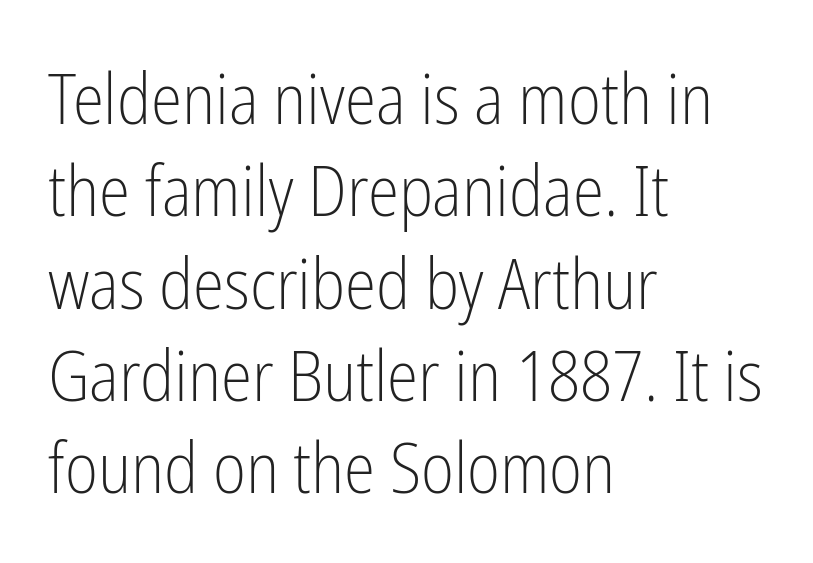
Q: Is the text bold? A: No.
Q: Is the text italic (slanted)? A: No, it is upright.
Q: Is the typeface a serif or a sans-serif typeface? A: Sans-serif.
Q: Is the text underlined? A: No.
Q: How is the paragraph aligned? A: Left-aligned.
Q: Is the spacing between letters normal or unusually wide? A: Normal.
Q: Is the spacing between lines tight, normal or loose? A: Normal.
Q: Width (condensed, normal, or wide)? A: Condensed.
Q: Stroke contrast? A: Low.
Q: x-height? A: Medium.
Q: Monospaced? A: No.
